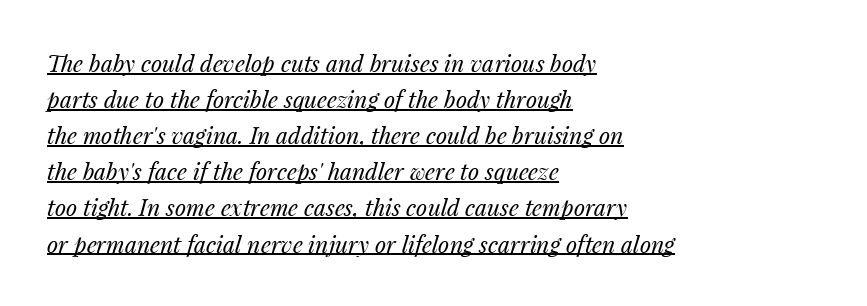
Q: Is the text bold? A: No.
Q: Is the text italic (slanted)? A: Yes, it leans right by about 14 degrees.
Q: Is the text underlined? A: Yes.
Q: How is the paragraph aligned? A: Left-aligned.
Q: Is the spacing between letters normal or unusually wide? A: Normal.
Q: Is the spacing between lines tight, normal or loose? A: Normal.
